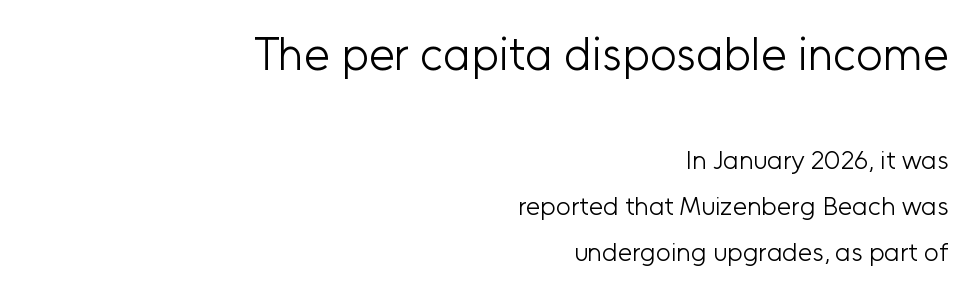
Q: Is the text bold? A: No.
Q: Is the text italic (slanted)? A: No, it is upright.
Q: Is the typeface a serif or a sans-serif typeface? A: Sans-serif.
Q: Is the text underlined? A: No.
Q: How is the paragraph aligned? A: Right-aligned.
Q: Is the spacing between letters normal or unusually wide? A: Normal.
Q: Which block of text is set in a larger size, the first (top) or the second (bottom)? A: The first (top) one.
Q: Width (condensed, normal, or wide)? A: Normal.
Q: Stroke contrast? A: Low.
Q: x-height? A: Medium.
Q: Monospaced? A: No.
